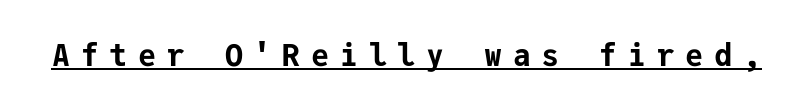
Q: Is the text bold? A: Yes.
Q: Is the text italic (slanted)? A: No, it is upright.
Q: Is the typeface a serif or a sans-serif typeface? A: Sans-serif.
Q: Is the text underlined? A: Yes.
Q: Is the spacing between letters normal or unusually wide? A: Unusually wide.
Q: Width (condensed, normal, or wide)? A: Normal.
Q: Stroke contrast? A: Low.
Q: x-height? A: Medium.
Q: Monospaced? A: Yes.
